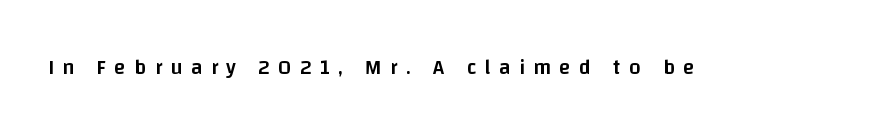
{"italic": "no", "bold": "semi", "underline": "no", "letter_spacing": "wide", "letter_spacing_em": 0.4, "glyph_px": 21}
